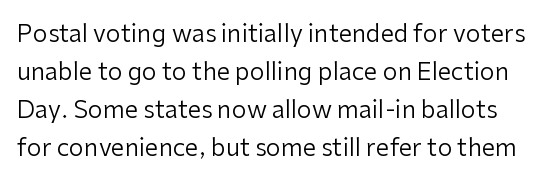
Q: Is the text bold? A: No.
Q: Is the text italic (slanted)? A: No, it is upright.
Q: Is the text underlined? A: No.
Q: Is the spacing between letters normal or unusually wide? A: Normal.
Q: Is the spacing between lines tight, normal or loose? A: Normal.
